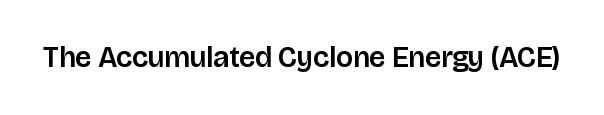
Posture: vertical. Glyph-to-glyph distance matches everyday printed text. To sum up the face: it is a sans, with no serifs. The passage shown is not underscored anywhere.
